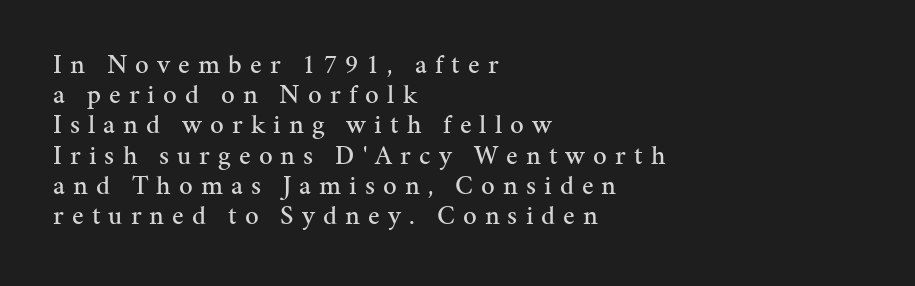
The image shows 27 px text type, upright; set left-aligned, tight line spacing (1.12x), unusually wide letter spacing (+0.3 em), not underlined.
